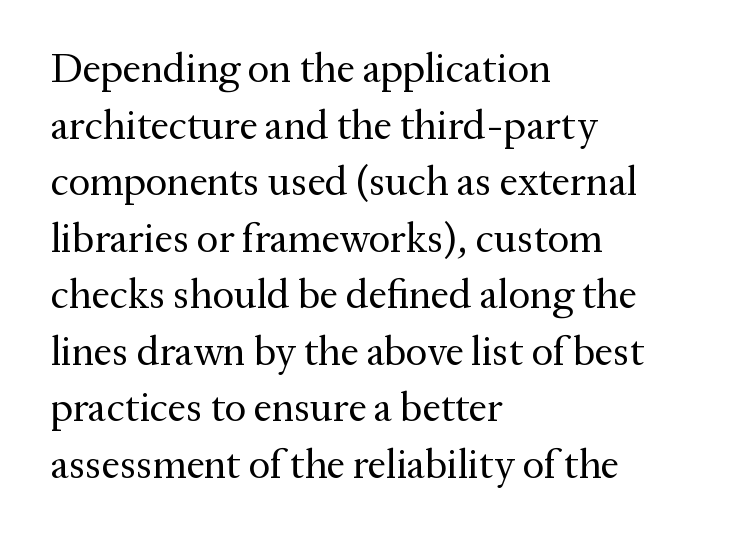
Small tapered or slab feet sit at the stroke ends, so this counts as serif. Weight: regular or lighter. This is roman type, the default non-slanted kind. How are the letters spaced? Ordinarily, with no added tracking.
